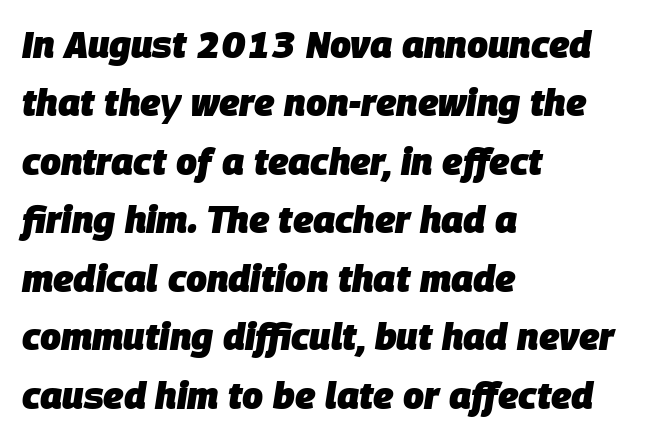
The image shows 37 px heavy type, italic (leaning right); set left-aligned, normal line spacing (1.58x), normal letter spacing, not underlined; low stroke contrast and a large x-height.
